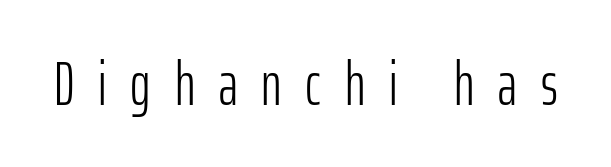
Q: Is the text bold? A: No.
Q: Is the text italic (slanted)? A: No, it is upright.
Q: Is the typeface a serif or a sans-serif typeface? A: Sans-serif.
Q: Is the text underlined? A: No.
Q: Is the spacing between letters normal or unusually wide? A: Unusually wide.
Q: Width (condensed, normal, or wide)? A: Condensed.
Q: Stroke contrast? A: Low.
Q: x-height? A: Medium.
Q: Monospaced? A: No.
